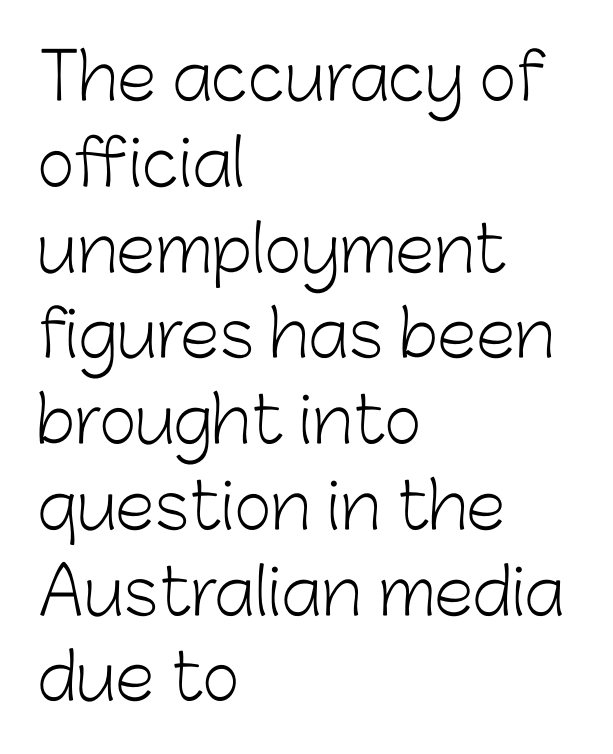
{"serif": "no", "italic": "no", "bold": "no", "weight": "light", "width": "normal", "stroke_contrast": "low", "x_height": "medium", "monospaced": "no", "underline": "no", "align": "left", "line_spacing": "normal", "line_spacing_ratio": 1.34, "letter_spacing": "normal", "letter_spacing_em": 0.0, "glyph_px": 64}
